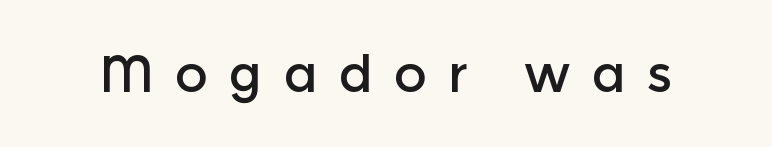
The image shows 51 px sans-serif type, upright; set unusually wide letter spacing (+0.41 em), not underlined; a medium x-height.
